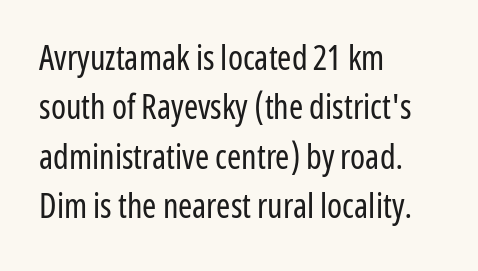
The image shows 34 px regular-weight, condensed sans-serif type, upright; set left-aligned, normal line spacing (1.45x), normal letter spacing, not underlined; low stroke contrast and a medium x-height.
